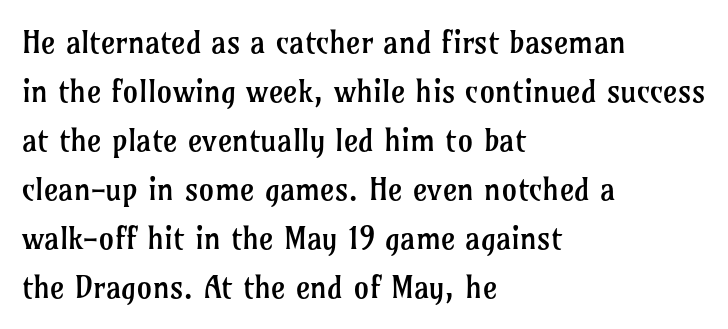
A typesetter would call this zero additional tracking. No chunkiness to these letters — they're not bold. Leftover space on each line is placed entirely after the last word. The face used here is proportionally spaced, like ordinary book or web type.
